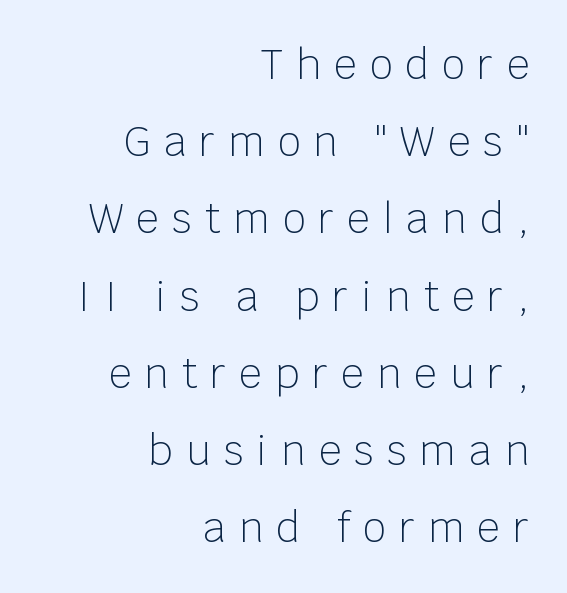
{"serif": "no", "italic": "no", "bold": "no", "weight": "light", "width": "normal", "stroke_contrast": "low", "x_height": "large", "monospaced": "no", "underline": "no", "align": "right", "line_spacing": "loose", "line_spacing_ratio": 1.93, "letter_spacing": "wide", "letter_spacing_em": 0.33, "glyph_px": 40}
